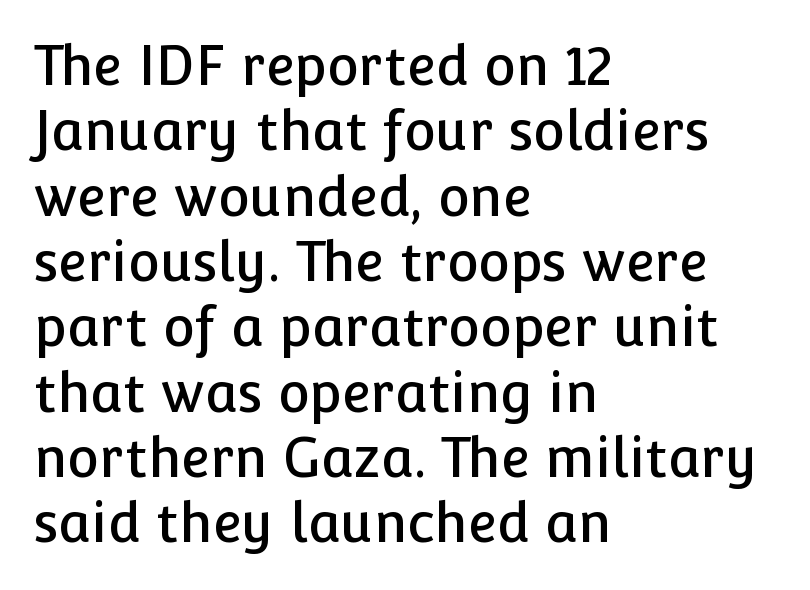
{"serif": "no", "italic": "no", "width": "normal", "stroke_contrast": "low", "x_height": "medium", "monospaced": "no", "underline": "no", "align": "left", "line_spacing_ratio": 1.21, "letter_spacing": "normal", "letter_spacing_em": 0.0, "glyph_px": 54}
